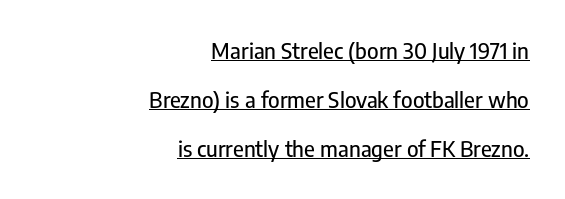
{"italic": "no", "underline": "yes", "align": "right", "line_spacing": "loose", "line_spacing_ratio": 2.23, "letter_spacing": "normal", "letter_spacing_em": 0.0, "glyph_px": 22}
